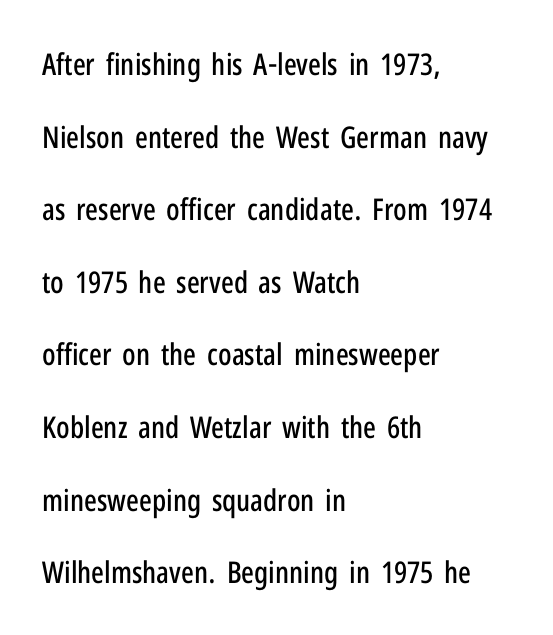
Q: Is the text italic (slanted)? A: No, it is upright.
Q: Is the typeface a serif or a sans-serif typeface? A: Sans-serif.
Q: Is the text underlined? A: No.
Q: How is the paragraph aligned? A: Left-aligned.
Q: Is the spacing between letters normal or unusually wide? A: Normal.
Q: Is the spacing between lines tight, normal or loose? A: Loose.
Q: Width (condensed, normal, or wide)? A: Condensed.
Q: Stroke contrast? A: Low.
Q: x-height? A: Medium.
Q: Monospaced? A: No.
